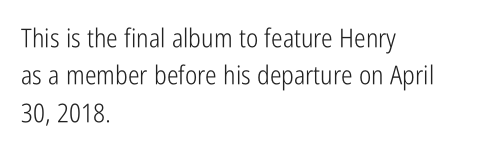
Is the letter spacing exaggerated? No — it looks like the ordinary default. This block has exactly the height ordinary leading produces. This is the regular roman posture of the typeface. Weight: not bold — regular or lighter.
